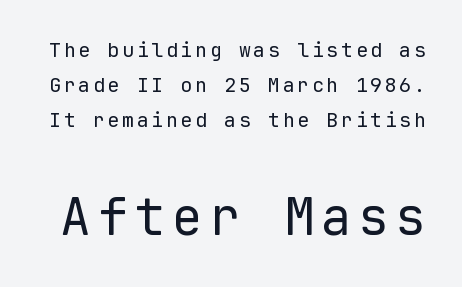
{"serif": "no", "italic": "no", "bold": "no", "weight": "regular", "width": "normal", "stroke_contrast": "low", "x_height": "medium", "monospaced": "yes", "underline": "no", "line_spacing_ratio": 1.75, "larger_block": "second", "size_ratio": 2.55, "glyph_px": 51}
